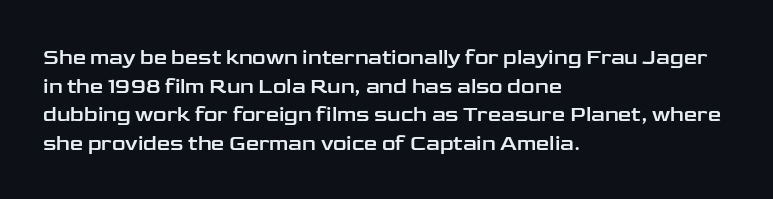
Q: Is the text italic (slanted)? A: No, it is upright.
Q: Is the text underlined? A: No.
Q: How is the paragraph aligned? A: Left-aligned.
Q: Is the spacing between letters normal or unusually wide? A: Normal.
Q: Is the spacing between lines tight, normal or loose? A: Normal.
